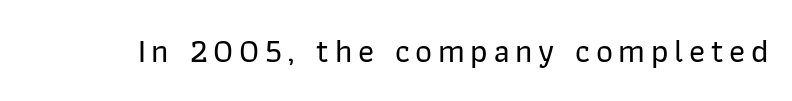
Q: Is the text italic (slanted)? A: No, it is upright.
Q: Is the typeface a serif or a sans-serif typeface? A: Sans-serif.
Q: Is the text underlined? A: No.
Q: Width (condensed, normal, or wide)? A: Normal.
Q: Stroke contrast? A: Low.
Q: x-height? A: Medium.
Q: Monospaced? A: No.
